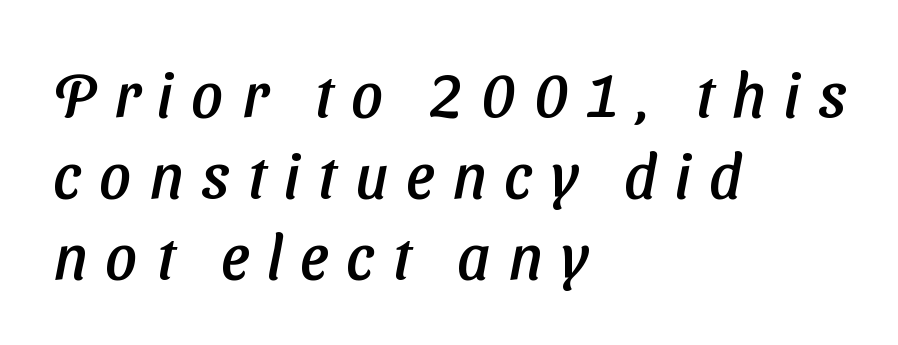
{"serif": "no", "width": "normal", "stroke_contrast": "low", "x_height": "medium", "monospaced": "no", "underline": "no", "align": "left", "line_spacing": "normal", "line_spacing_ratio": 1.31, "letter_spacing": "wide", "letter_spacing_em": 0.29, "glyph_px": 62}
